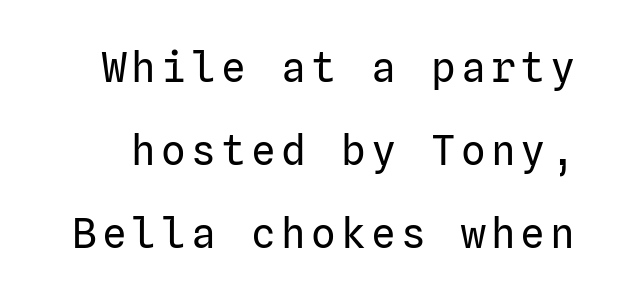
{"serif": "no", "italic": "no", "bold": "no", "weight": "regular", "width": "normal", "stroke_contrast": "low", "x_height": "medium", "underline": "no", "line_spacing": "loose", "line_spacing_ratio": 2.02, "glyph_px": 41}
